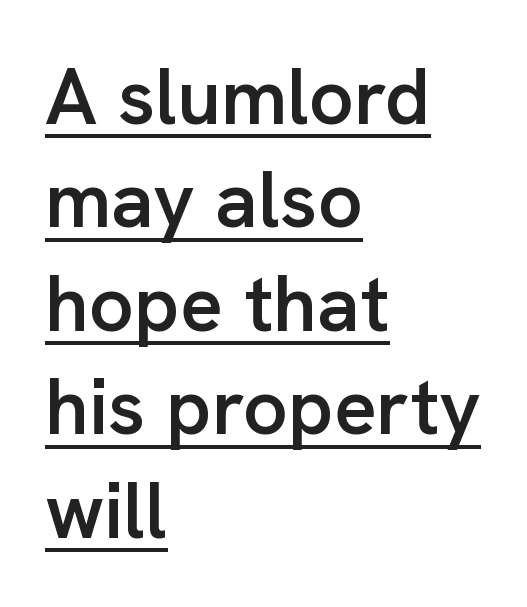
Where is the straight margin? On the left. A roman cut, with each character standing at attention. Heft: intermediate — a semibold. Caption: lettering with a line underneath. Successive baselines arrive at the customary interval.
